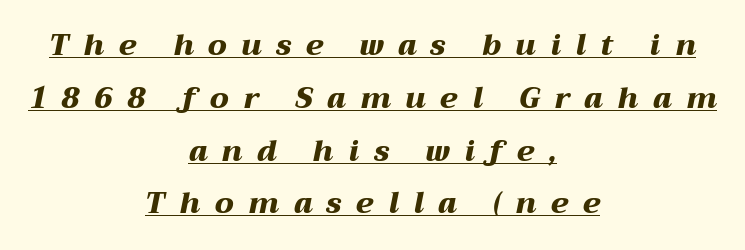
The image shows 29 px heavy, wide type, italic (leaning right); set centered, line spacing 1.82x, unusually wide letter spacing (+0.5 em), underlined; medium stroke contrast and a medium x-height.
